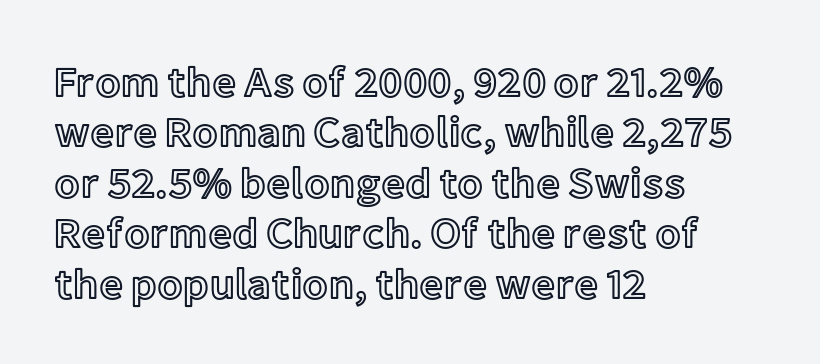
Honestly, the letter spacing is just normal — you wouldn't notice it. In CSS terms this would be text-align: left. Do the letters lean? They stand straight. Proportional: the letters do not fall into vertical columns. The string is rendered with underlining switched off.
